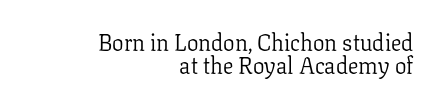
{"italic": "no", "bold": "no", "underline": "no", "align": "right", "line_spacing": "tight", "line_spacing_ratio": 1.02, "letter_spacing": "normal", "letter_spacing_em": 0.0, "glyph_px": 23}
